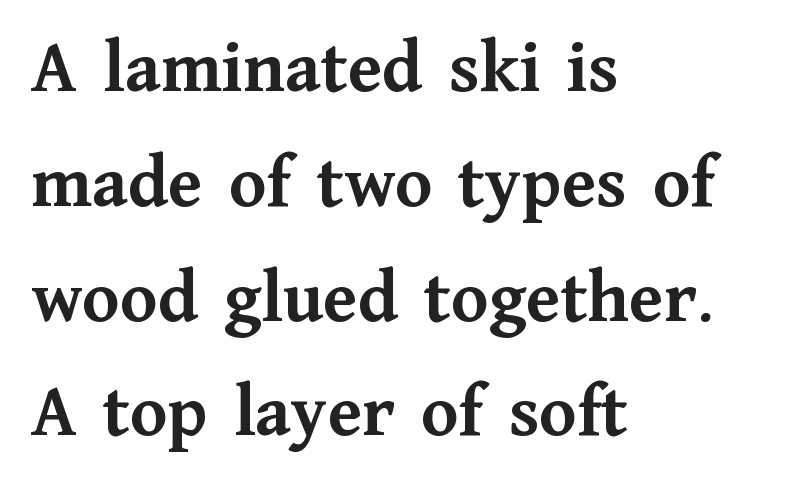
Q: Is the text bold? A: Yes.
Q: Is the text italic (slanted)? A: No, it is upright.
Q: Is the typeface a serif or a sans-serif typeface? A: Serif.
Q: Is the text underlined? A: No.
Q: How is the paragraph aligned? A: Left-aligned.
Q: Is the spacing between letters normal or unusually wide? A: Normal.
Q: Is the spacing between lines tight, normal or loose? A: Normal.
Q: Width (condensed, normal, or wide)? A: Normal.
Q: Stroke contrast? A: Medium.
Q: x-height? A: Medium.
Q: Monospaced? A: No.
